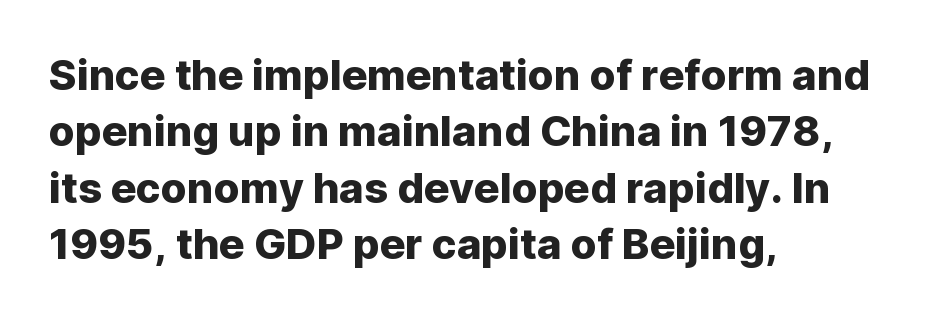
{"serif": "no", "italic": "no", "width": "normal", "stroke_contrast": "low", "x_height": "medium", "monospaced": "no", "underline": "no", "align": "left", "line_spacing": "normal", "line_spacing_ratio": 1.34, "letter_spacing": "normal", "letter_spacing_em": 0.0, "glyph_px": 42}
